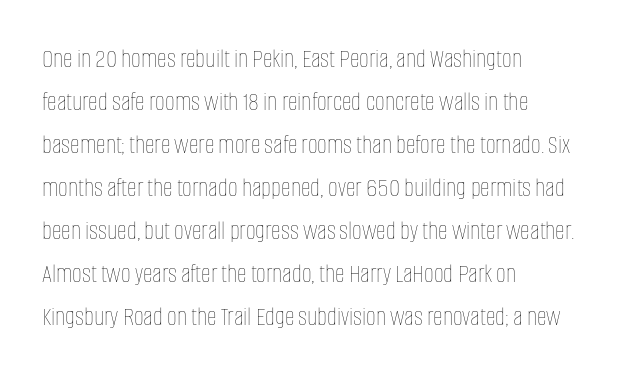
{"italic": "no", "bold": "no", "underline": "no", "align": "left", "line_spacing": "normal", "line_spacing_ratio": 1.59, "letter_spacing": "normal", "letter_spacing_em": 0.0, "glyph_px": 27}
